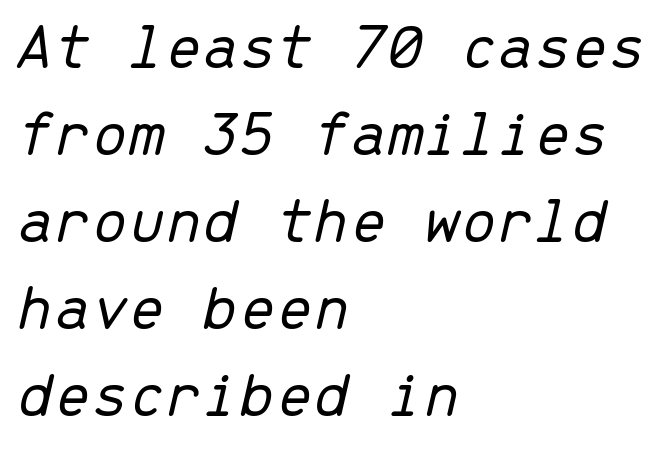
{"italic": "yes", "lean": "right", "slant_degrees": 13, "bold": "no", "weight": "light", "width": "normal", "stroke_contrast": "low", "x_height": "medium", "monospaced": "yes", "underline": "no", "align": "left", "line_spacing": "normal", "line_spacing_ratio": 1.32, "letter_spacing": "normal", "letter_spacing_em": 0.0, "glyph_px": 66}
